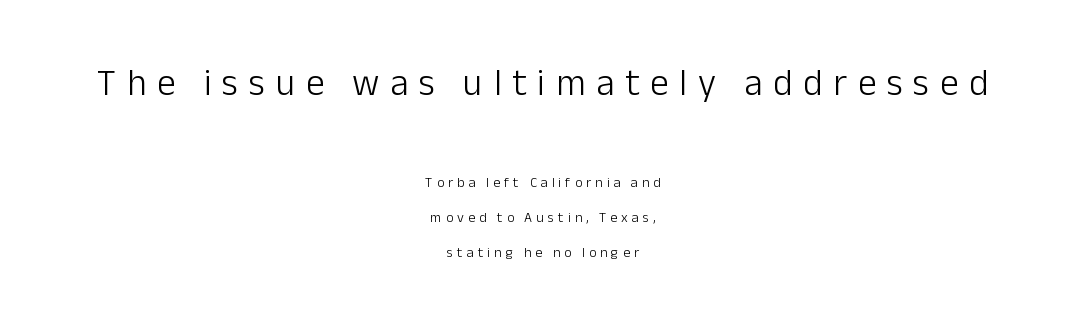
The image shows 37 px light sans-serif type, upright; set centered, loose line spacing (2.48x), unusually wide letter spacing (+0.29 em), not underlined; the first (top) block is 2.64x larger; low stroke contrast and a medium x-height.
